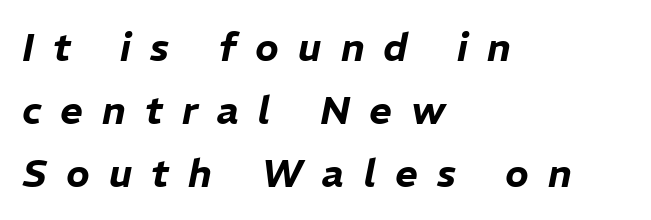
The image shows 39 px text type, italic (leaning right); set left-aligned, normal line spacing (1.61x), unusually wide letter spacing (+0.49 em), not underlined; low stroke contrast and a medium x-height.
